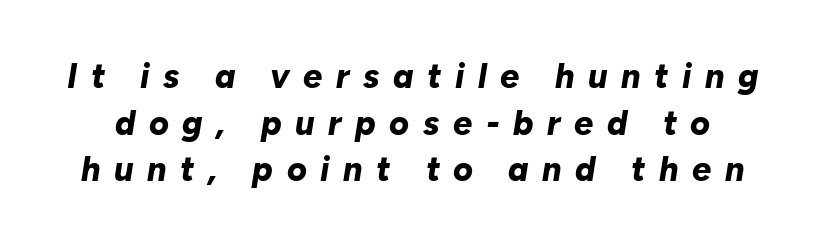
The image shows 34 px bold type, italic (leaning right); set normal line spacing (1.37x), unusually wide letter spacing (+0.4 em), not underlined; low stroke contrast and a medium x-height.
